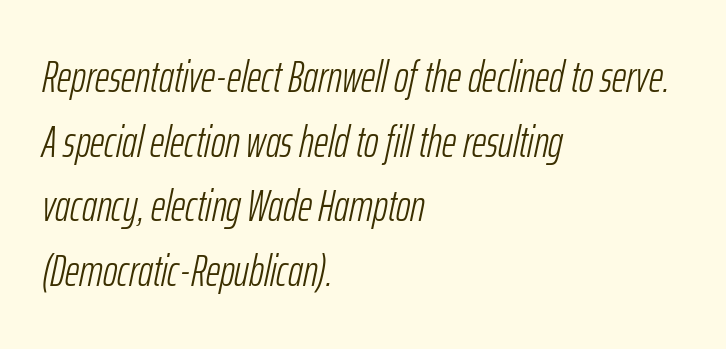
Ink coverage per letter is moderate at most. Character widths vary here, with narrow letters taking less room than wide ones. Typeset ragged right — the left edge is the straight one. Horizontal bands of white between lines are of average thickness. Descenders hang freely into open space.
